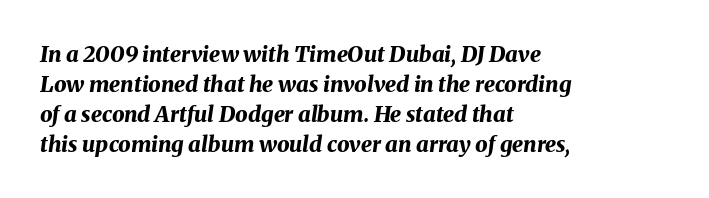
Q: Is the text bold? A: Yes.
Q: Is the text italic (slanted)? A: Yes, it leans right by about 8 degrees.
Q: Is the text underlined? A: No.
Q: How is the paragraph aligned? A: Left-aligned.
Q: Is the spacing between letters normal or unusually wide? A: Normal.
Q: Is the spacing between lines tight, normal or loose? A: Normal.
